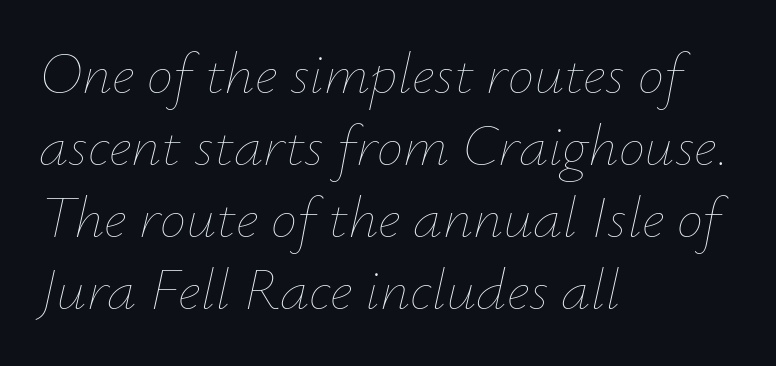
{"italic": "yes", "lean": "right", "slant_degrees": 12, "bold": "no", "weight": "thin", "width": "normal", "stroke_contrast": "low", "x_height": "small", "monospaced": "no", "underline": "no", "align": "left", "line_spacing_ratio": 1.22, "letter_spacing": "normal", "letter_spacing_em": 0.0, "glyph_px": 59}
